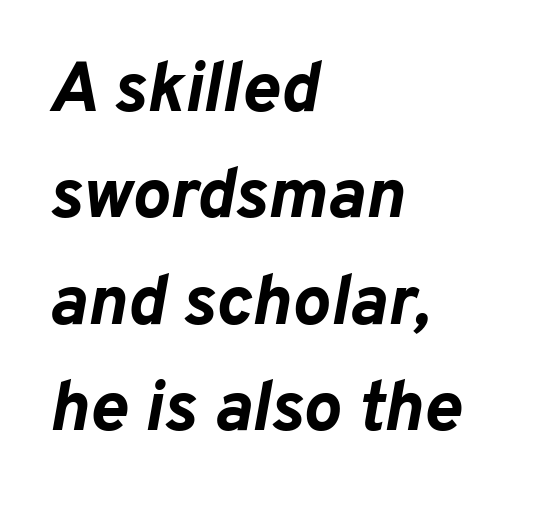
The image shows 71 px bold type, italic (leaning right); set left-aligned, normal line spacing (1.5x), normal letter spacing, not underlined; low stroke contrast and a medium x-height.
